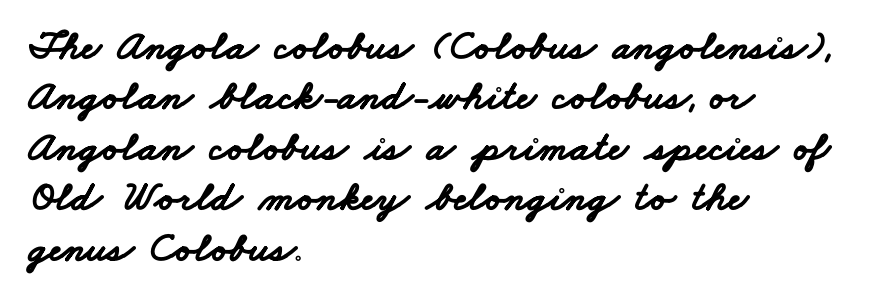
In terms of letterform style, serifs are entirely absent. Tracking here is standard; glyphs follow each other at the usual distance. Proportional: the letters do not fall into vertical columns. The font is running at its bold setting. One-word summary of the alignment: left. Each row of text sits above clean, open space.
